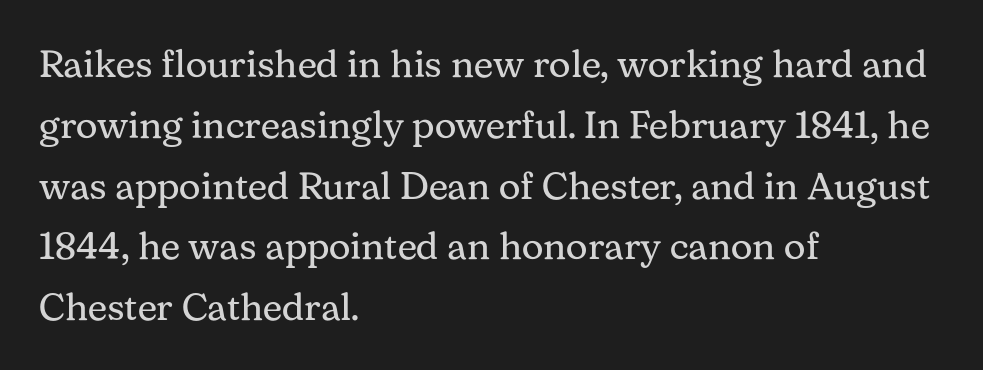
{"serif": "yes", "italic": "no", "bold": "no", "weight": "regular", "width": "normal", "stroke_contrast": "medium", "x_height": "medium", "monospaced": "no", "underline": "no", "align": "left", "line_spacing": "normal", "line_spacing_ratio": 1.6, "letter_spacing": "normal", "letter_spacing_em": 0.0, "glyph_px": 38}
